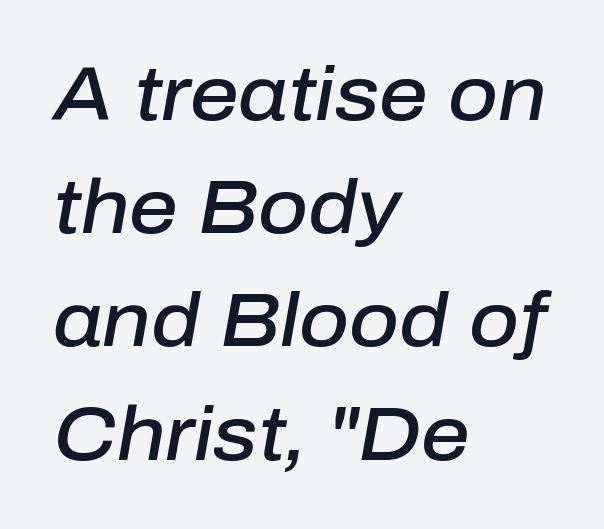
{"italic": "yes", "lean": "right", "slant_degrees": 10, "bold": "semi", "weight": "semibold", "width": "normal", "stroke_contrast": "low", "x_height": "medium", "monospaced": "no", "underline": "no", "align": "left", "line_spacing": "normal", "line_spacing_ratio": 1.49, "letter_spacing": "normal", "letter_spacing_em": 0.0, "glyph_px": 76}
